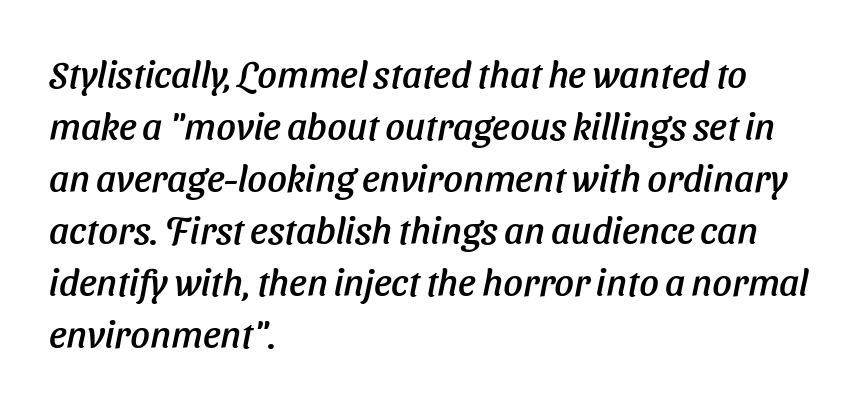
The image shows 38 px text type; set left-aligned, normal line spacing (1.37x), normal letter spacing, not underlined; low stroke contrast and a medium x-height.
